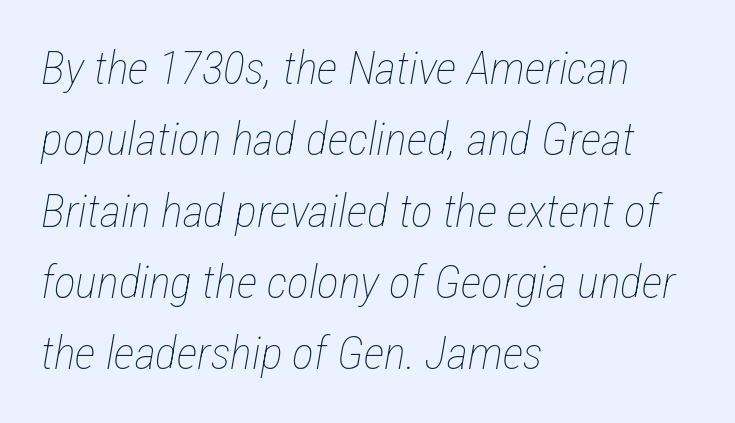
The image shows 46 px thin, condensed type, italic (leaning right); set left-aligned, normal line spacing (1.55x), normal letter spacing, not underlined; low stroke contrast and a medium x-height.
